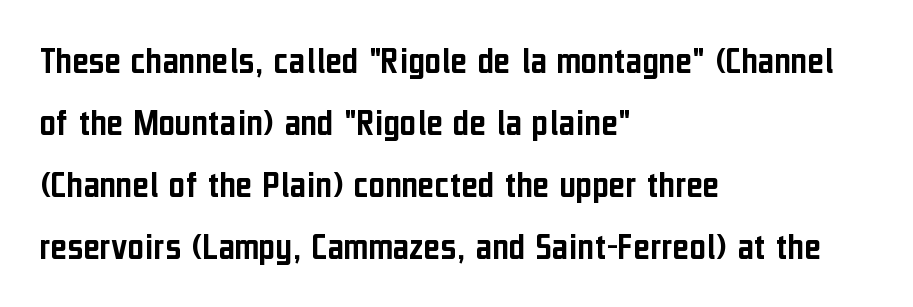
The rendering anchors every line to the left-hand side. Vertical spacing — default. The typography opts for an upright posture over an oblique one. Varying glyph widths throughout — classic text-font behaviour. Rule under the text: the space is simply empty.
